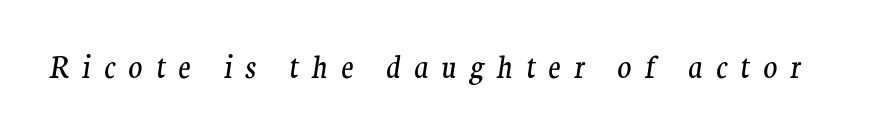
{"serif": "yes", "italic": "yes", "lean": "right", "slant_degrees": 9, "bold": "no", "weight": "regular", "width": "normal", "stroke_contrast": "medium", "x_height": "medium", "monospaced": "no", "underline": "no", "letter_spacing": "wide", "letter_spacing_em": 0.45, "glyph_px": 29}
